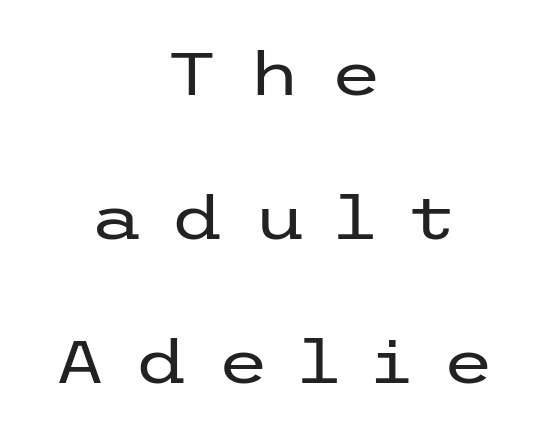
Whoever set this chose breathing room over compactness in the vertical rhythm. Weight: in the light-to-regular range. Plain, unruled lines of type. Nope, no serifs anywhere on these letters. Does the copy run flush right? No — it is centered line by line. Characters follow at a spacing far wider than the type designer built in.
